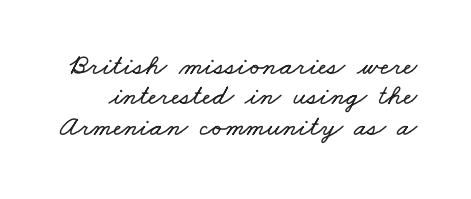
Q: Is the text underlined? A: No.
Q: Is the spacing between letters normal or unusually wide? A: Normal.
Q: Is the spacing between lines tight, normal or loose? A: Tight.
Q: Width (condensed, normal, or wide)? A: Wide.
Q: Stroke contrast? A: Low.
Q: x-height? A: Small.
Q: Monospaced? A: No.
